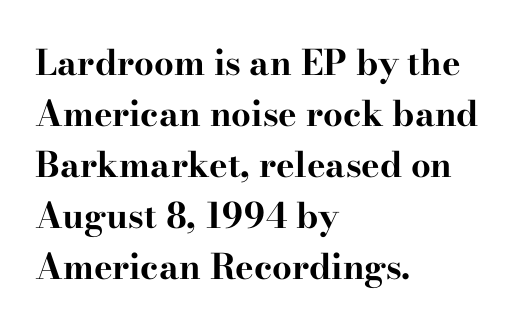
Q: Is the text bold? A: Yes.
Q: Is the text italic (slanted)? A: No, it is upright.
Q: Is the typeface a serif or a sans-serif typeface? A: Serif.
Q: Is the text underlined? A: No.
Q: How is the paragraph aligned? A: Left-aligned.
Q: Is the spacing between letters normal or unusually wide? A: Normal.
Q: Is the spacing between lines tight, normal or loose? A: Normal.
Q: Width (condensed, normal, or wide)? A: Wide.
Q: Stroke contrast? A: High.
Q: x-height? A: Small.
Q: Monospaced? A: No.
